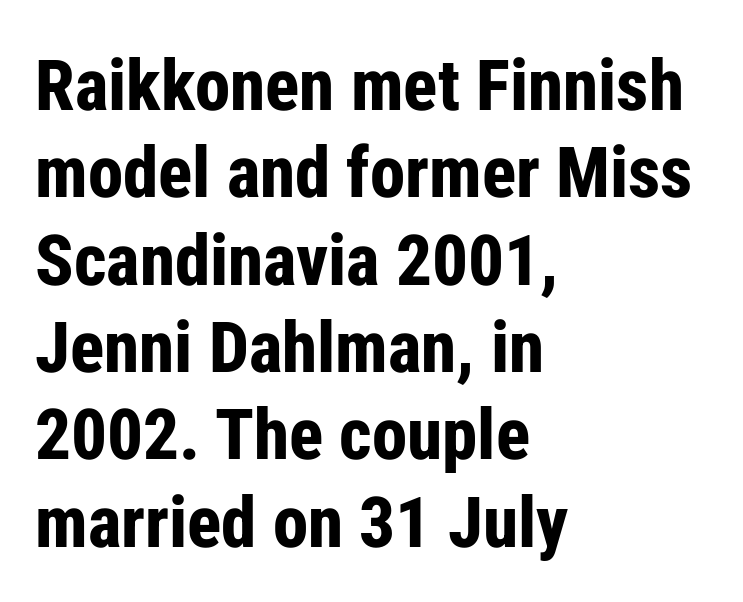
{"serif": "no", "italic": "no", "bold": "yes", "weight": "bold", "width": "condensed", "stroke_contrast": "low", "x_height": "medium", "monospaced": "no", "underline": "no", "align": "left", "line_spacing_ratio": 1.23, "letter_spacing": "normal", "letter_spacing_em": 0.0, "glyph_px": 71}
